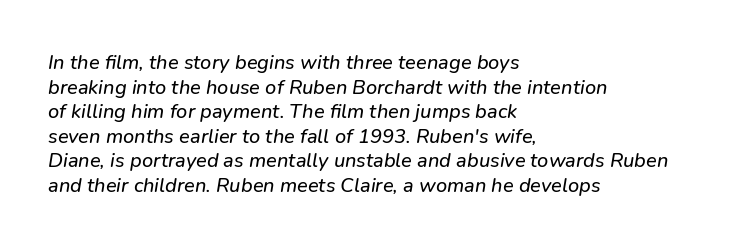
The image shows 20 px text type; set left-aligned, line spacing 1.23x, normal letter spacing, not underlined.
